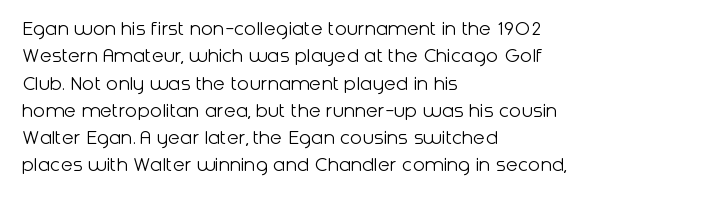
The image shows 22 px text type, upright; set left-aligned, line spacing 1.24x, normal letter spacing, not underlined.
